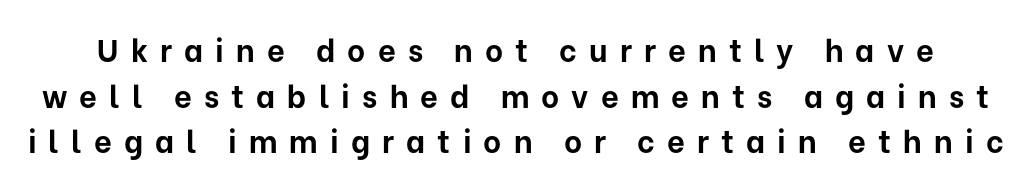
Its strokes are broad and dark, the hallmark of bold type. This block has exactly the height ordinary leading produces. The zone under the glyphs is completely vacant. Compared with typical body copy, the letter spacing here is much looser. The designer went with a sans here, leaving each stem footless.
